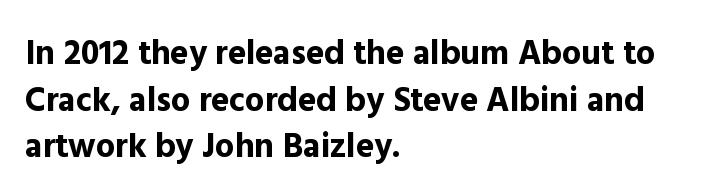
The image shows 34 px bold sans-serif type, upright; set left-aligned, normal line spacing (1.37x), normal letter spacing, not underlined; a medium x-height.
